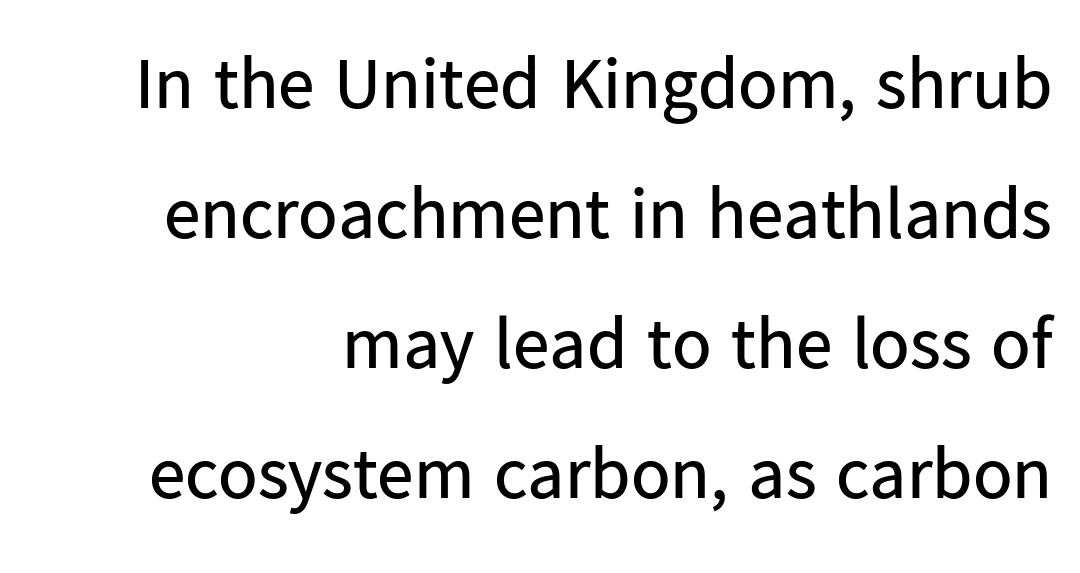
{"serif": "no", "italic": "no", "bold": "no", "weight": "regular", "width": "normal", "stroke_contrast": "low", "x_height": "medium", "monospaced": "no", "underline": "no", "align": "right", "line_spacing_ratio": 1.78, "letter_spacing": "normal", "letter_spacing_em": 0.0, "glyph_px": 73}
